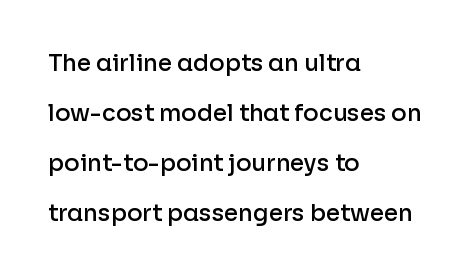
{"italic": "no", "bold": "semi", "underline": "no", "align": "left", "line_spacing": "loose", "line_spacing_ratio": 2.18, "letter_spacing": "normal", "letter_spacing_em": 0.0, "glyph_px": 23}
